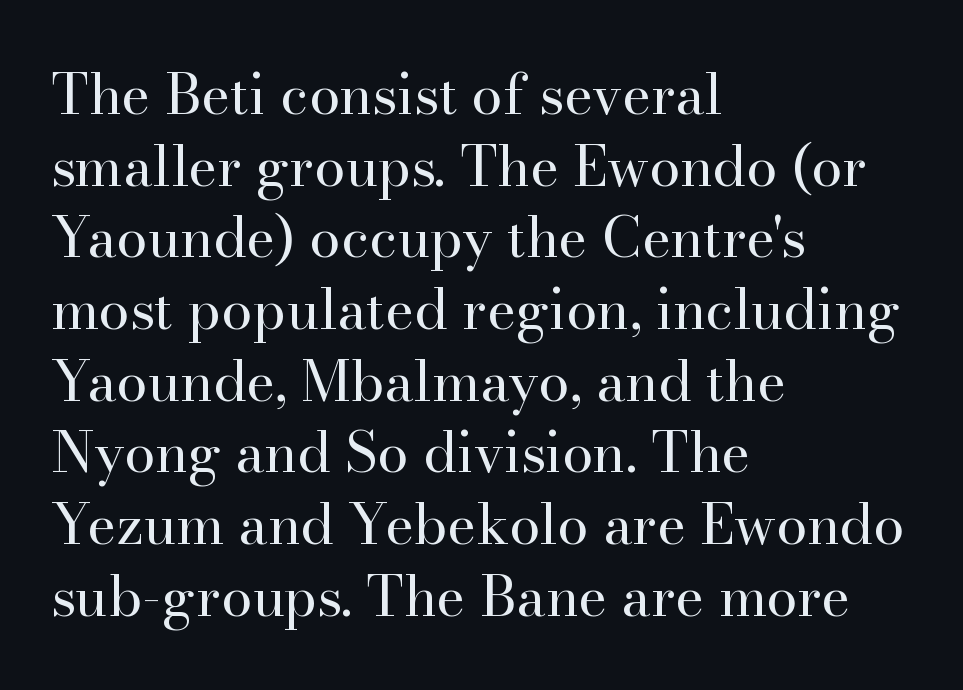
{"serif": "yes", "italic": "no", "bold": "no", "weight": "regular", "width": "normal", "stroke_contrast": "high", "x_height": "small", "monospaced": "no", "underline": "no", "align": "left", "line_spacing": "normal", "line_spacing_ratio": 1.28, "letter_spacing": "normal", "letter_spacing_em": 0.0, "glyph_px": 56}
